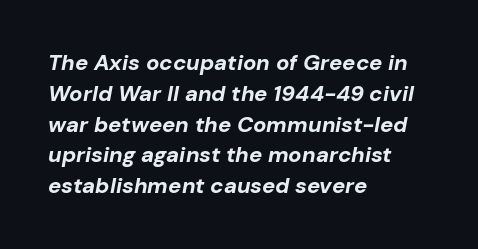
The image shows 22 px bold type, italic (leaning right); set left-aligned, normal line spacing (1.4x), normal letter spacing, not underlined.
